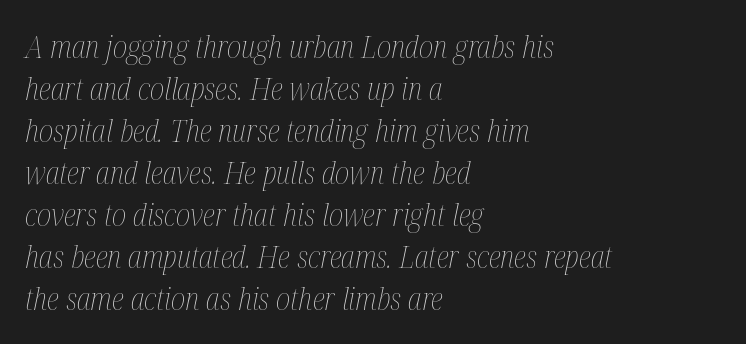
The image shows 30 px thin, condensed type, italic (leaning right); set left-aligned, normal line spacing (1.4x), normal letter spacing, not underlined; medium stroke contrast and a medium x-height.
